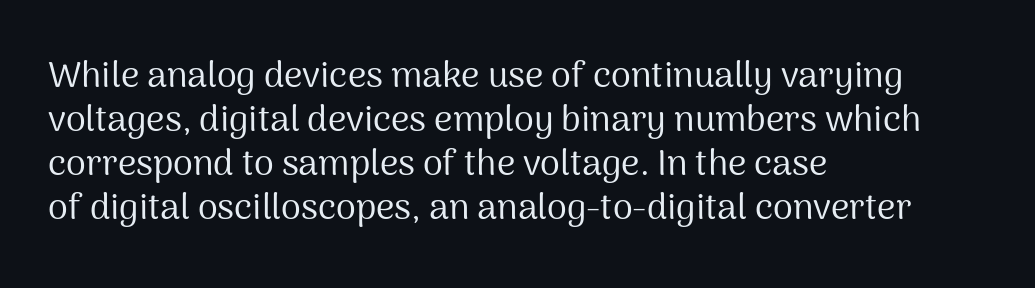
The image shows 36 px regular-weight sans-serif type, upright; set left-aligned, line spacing 1.22x, normal letter spacing, not underlined; medium stroke contrast and a medium x-height.
